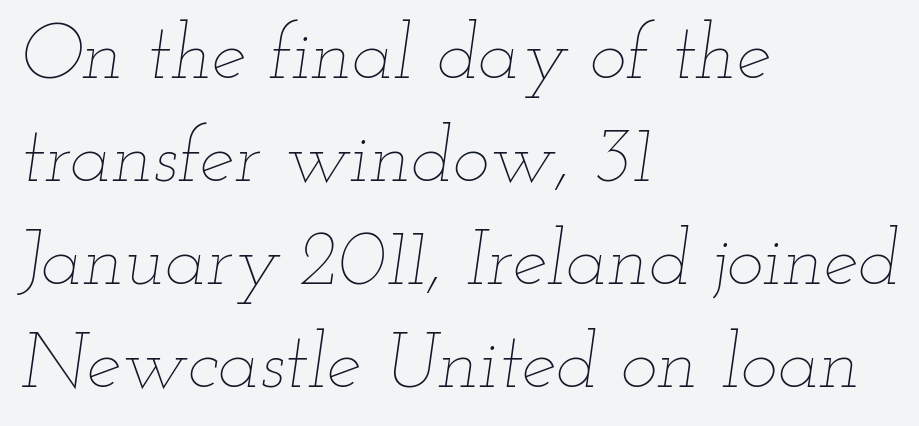
Q: Is the text bold? A: No.
Q: Is the text italic (slanted)? A: Yes, it leans right by about 12 degrees.
Q: Is the text underlined? A: No.
Q: How is the paragraph aligned? A: Left-aligned.
Q: Is the spacing between letters normal or unusually wide? A: Normal.
Q: Is the spacing between lines tight, normal or loose? A: Normal.
Q: Width (condensed, normal, or wide)? A: Wide.
Q: Stroke contrast? A: Low.
Q: x-height? A: Small.
Q: Monospaced? A: No.
